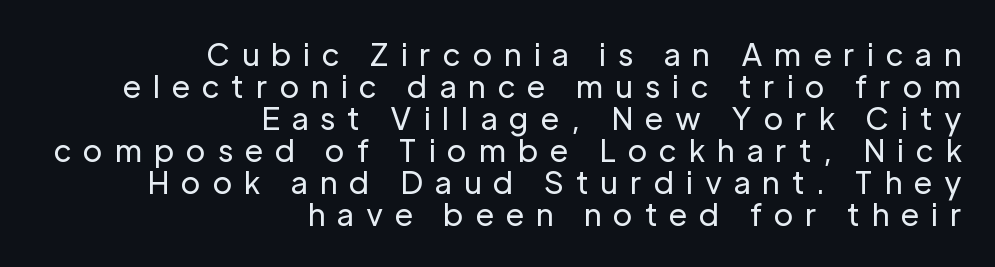
Q: Is the text bold? A: No.
Q: Is the text italic (slanted)? A: No, it is upright.
Q: Is the typeface a serif or a sans-serif typeface? A: Sans-serif.
Q: Is the text underlined? A: No.
Q: How is the paragraph aligned? A: Right-aligned.
Q: Is the spacing between letters normal or unusually wide? A: Unusually wide.
Q: Is the spacing between lines tight, normal or loose? A: Tight.
Q: Width (condensed, normal, or wide)? A: Normal.
Q: Stroke contrast? A: Low.
Q: x-height? A: Medium.
Q: Monospaced? A: No.
